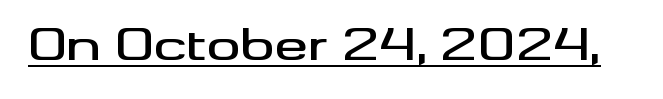
The passage shown is typed in a proportional face where columns would drift. Looks like someone drew a line under every word here. Check where the strokes stop: nothing finishes them off — pure sans. You can tell it's not italic because the verticals are truly vertical. The type is set solid horizontally, with unmodified tracking.
